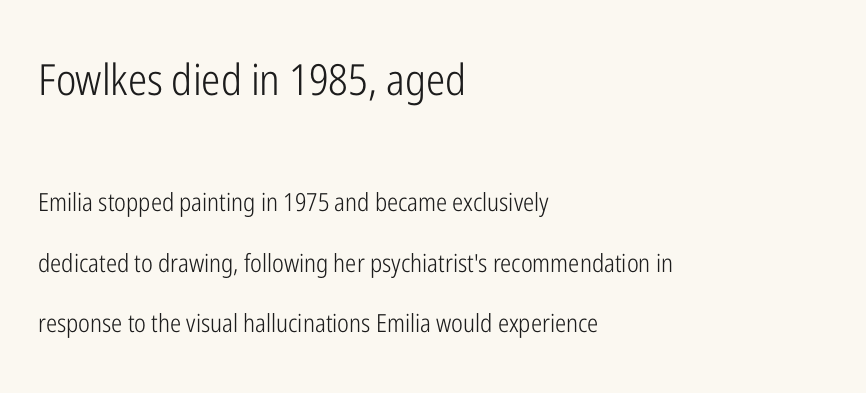
There is no visible air inserted between adjacent glyphs. Honestly, there is no underline to notice here at all. The text block is weighted toward the left margin, trailing off unevenly rightward. Stems and bowls with no extra thickness — not bold. Check where the strokes stop: nothing finishes them off — pure sans. Nope, not italic — everything's standing straight.
